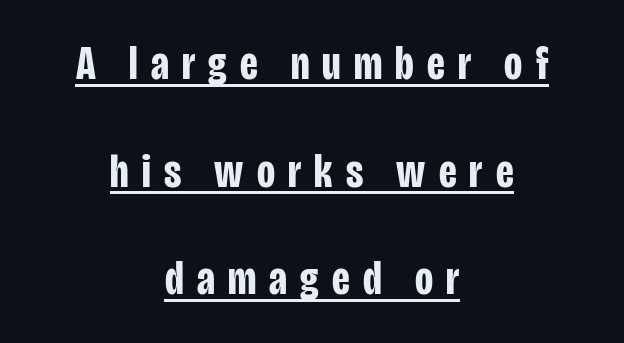
Q: Is the text bold? A: Yes.
Q: Is the text italic (slanted)? A: No, it is upright.
Q: Is the typeface a serif or a sans-serif typeface? A: Sans-serif.
Q: Is the text underlined? A: Yes.
Q: How is the paragraph aligned? A: Centered.
Q: Is the spacing between letters normal or unusually wide? A: Unusually wide.
Q: Is the spacing between lines tight, normal or loose? A: Loose.
Q: Width (condensed, normal, or wide)? A: Condensed.
Q: Stroke contrast? A: Low.
Q: x-height? A: Large.
Q: Monospaced? A: No.
